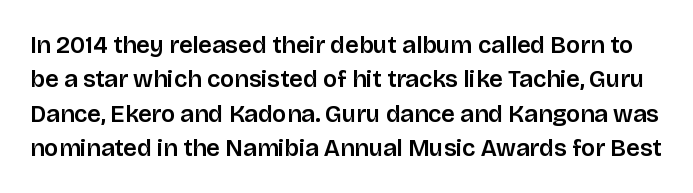
The image shows 24 px text type, upright; set normal line spacing (1.43x), normal letter spacing, not underlined.
